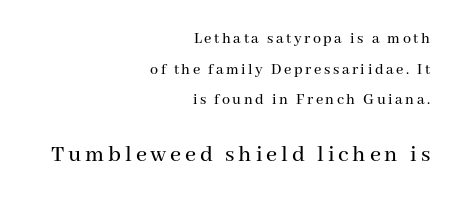
The image shows 24 px text type, upright; set right-aligned, loose line spacing (1.91x), not underlined; the second (bottom) block is 1.5x larger.
